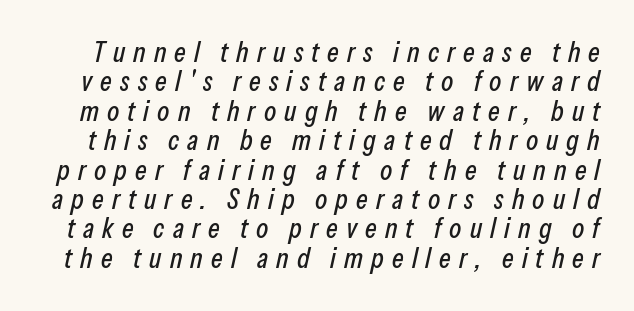
{"italic": "yes", "lean": "right", "slant_degrees": 13, "width": "condensed", "stroke_contrast": "low", "x_height": "medium", "monospaced": "no", "underline": "no", "line_spacing": "tight", "line_spacing_ratio": 1.05, "letter_spacing": "wide", "letter_spacing_em": 0.29, "glyph_px": 28}
